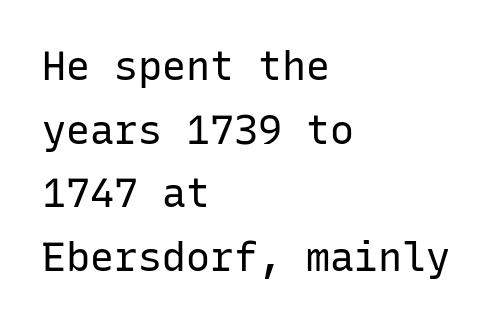
The image shows 40 px regular-weight sans-serif type, upright, monospaced; set left-aligned, normal line spacing (1.59x), normal letter spacing, not underlined; low stroke contrast and a medium x-height.
